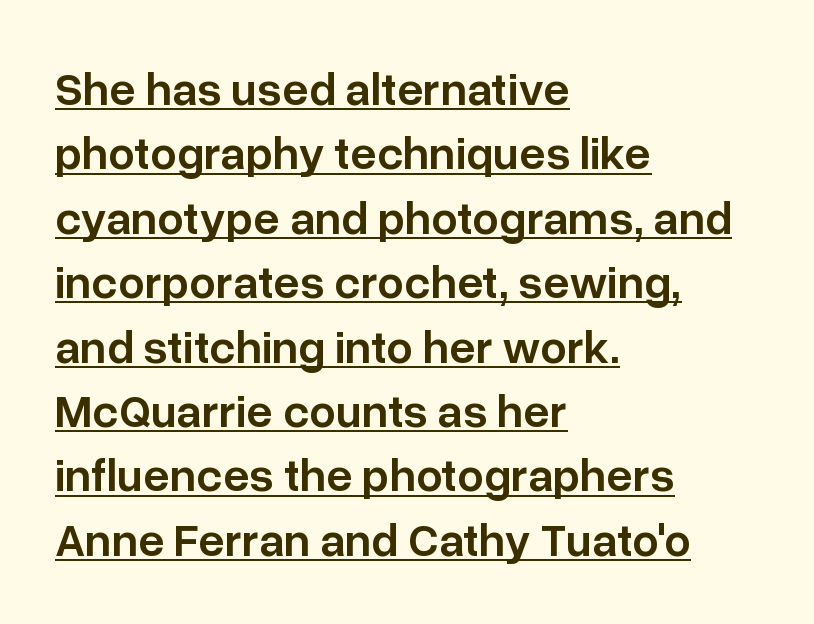
The image shows 47 px semibold sans-serif type, upright; set left-aligned, normal line spacing (1.37x), normal letter spacing, underlined; low stroke contrast and a medium x-height.
